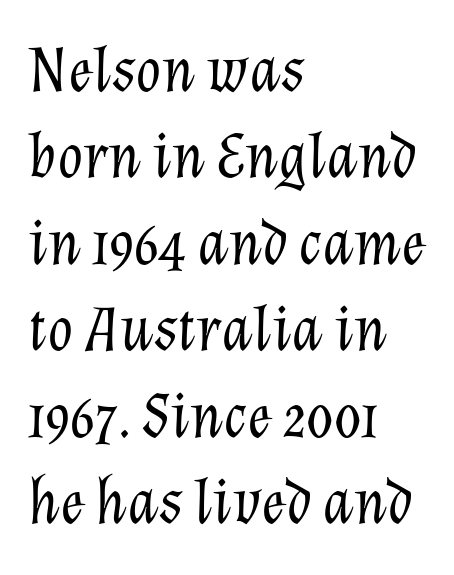
Q: Is the text bold? A: No.
Q: Is the text italic (slanted)? A: Yes, it leans right by about 12 degrees.
Q: Is the text underlined? A: No.
Q: How is the paragraph aligned? A: Left-aligned.
Q: Is the spacing between letters normal or unusually wide? A: Normal.
Q: Is the spacing between lines tight, normal or loose? A: Normal.
Q: Width (condensed, normal, or wide)? A: Normal.
Q: Stroke contrast? A: Low.
Q: x-height? A: Medium.
Q: Monospaced? A: No.
